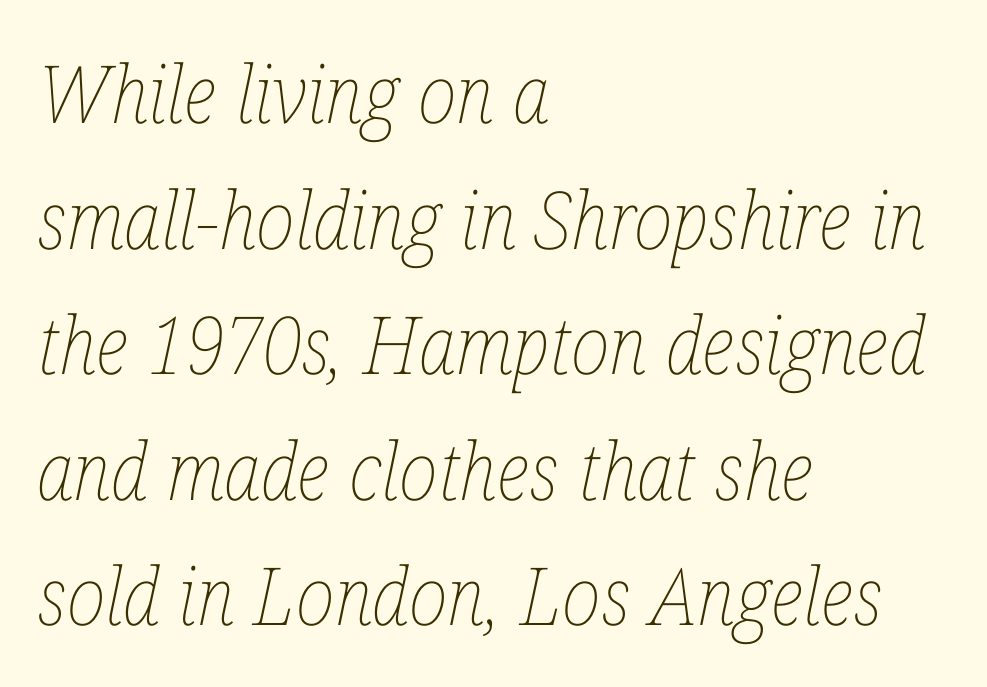
{"italic": "yes", "lean": "right", "slant_degrees": 12, "bold": "no", "weight": "thin", "width": "condensed", "stroke_contrast": "low", "x_height": "medium", "monospaced": "no", "underline": "no", "align": "left", "line_spacing": "normal", "line_spacing_ratio": 1.57, "letter_spacing": "normal", "letter_spacing_em": 0.0, "glyph_px": 80}
